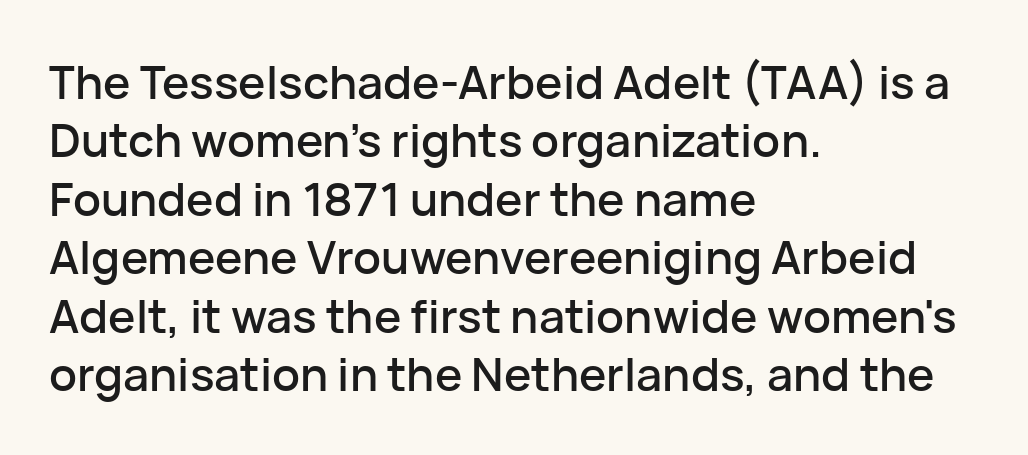
The image shows 46 px sans-serif type, upright; set left-aligned, normal line spacing (1.27x), normal letter spacing, not underlined; low stroke contrast and a medium x-height.
